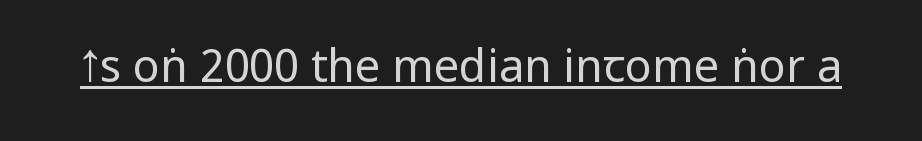
{"serif": "no", "italic": "no", "bold": "no", "weight": "regular", "width": "condensed", "stroke_contrast": "low", "underline": "yes", "letter_spacing": "normal", "letter_spacing_em": 0.0, "glyph_px": 45}
